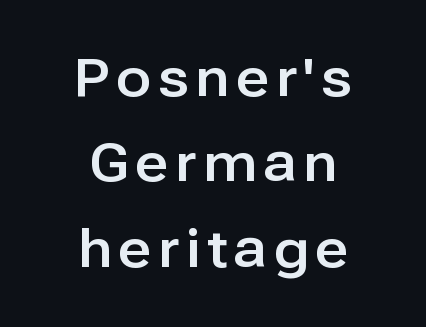
{"serif": "no", "italic": "no", "width": "normal", "stroke_contrast": "low", "x_height": "medium", "monospaced": "no", "underline": "no", "align": "center", "line_spacing": "normal", "line_spacing_ratio": 1.64, "glyph_px": 52}
